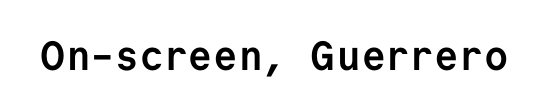
The strokes are fattened all the way to bold. This rendering leaves character spacing at its baseline value. Only glyphs here, with clear space below each row. The passage shown is typed in a monospace face where columns stay perfectly aligned. The characters display no serif detailing; their extremities are plain. Posture: vertical.
